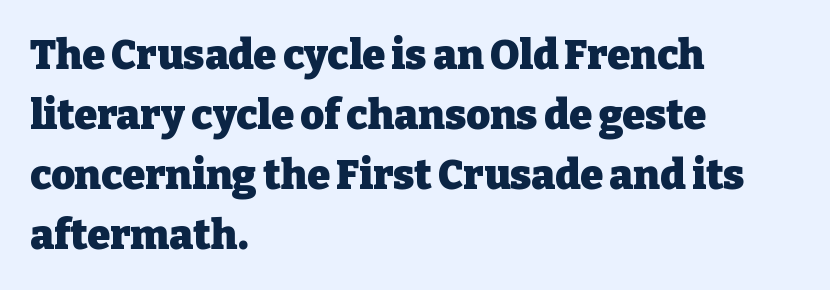
{"serif": "yes", "italic": "no", "bold": "yes", "weight": "heavy", "width": "normal", "stroke_contrast": "low", "x_height": "medium", "monospaced": "no", "underline": "no", "align": "left", "line_spacing": "normal", "line_spacing_ratio": 1.46, "letter_spacing": "normal", "letter_spacing_em": 0.0, "glyph_px": 41}
